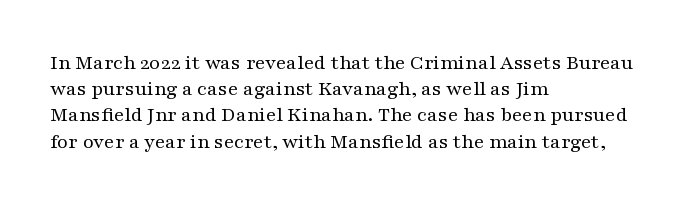
Q: Is the text bold? A: No.
Q: Is the text italic (slanted)? A: No, it is upright.
Q: Is the text underlined? A: No.
Q: How is the paragraph aligned? A: Left-aligned.
Q: Is the spacing between letters normal or unusually wide? A: Normal.
Q: Is the spacing between lines tight, normal or loose? A: Normal.
